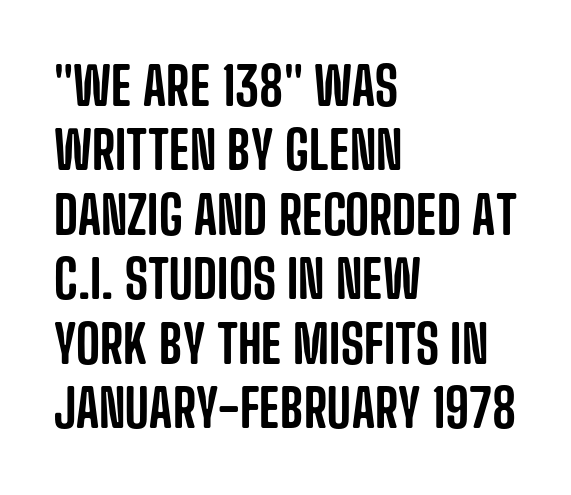
{"serif": "no", "italic": "no", "width": "condensed", "stroke_contrast": "low", "x_height": "large", "monospaced": "no", "underline": "no", "align": "left", "line_spacing_ratio": 1.24, "letter_spacing": "normal", "letter_spacing_em": 0.0, "glyph_px": 52}
